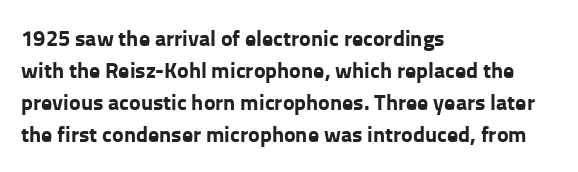
The image shows 22 px bold type, upright; set left-aligned, normal line spacing (1.45x), normal letter spacing, not underlined.
